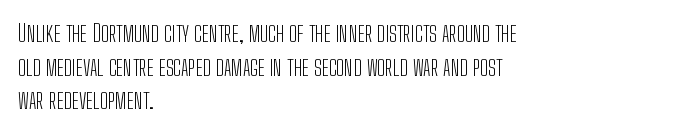
{"italic": "no", "bold": "no", "underline": "no", "align": "left", "line_spacing": "normal", "line_spacing_ratio": 1.4, "letter_spacing": "normal", "letter_spacing_em": 0.0, "glyph_px": 24}
